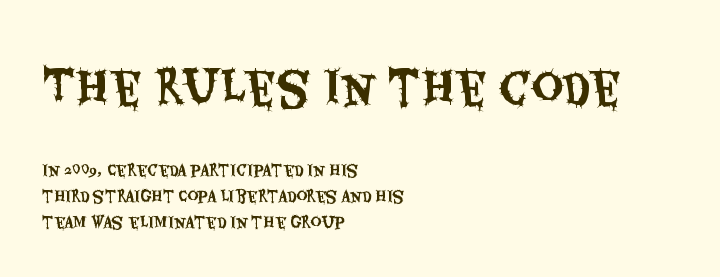
{"serif": "no", "italic": "no", "width": "condensed", "stroke_contrast": "medium", "x_height": "large", "monospaced": "no", "underline": "no", "align": "left", "line_spacing_ratio": 1.74, "letter_spacing": "normal", "letter_spacing_em": 0.0, "larger_block": "first", "size_ratio": 2.93, "glyph_px": 44}
